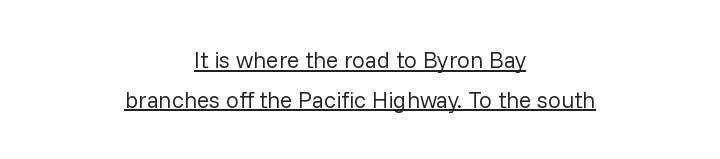
Q: Is the text bold? A: No.
Q: Is the text italic (slanted)? A: No, it is upright.
Q: Is the text underlined? A: Yes.
Q: How is the paragraph aligned? A: Centered.
Q: Is the spacing between letters normal or unusually wide? A: Normal.
